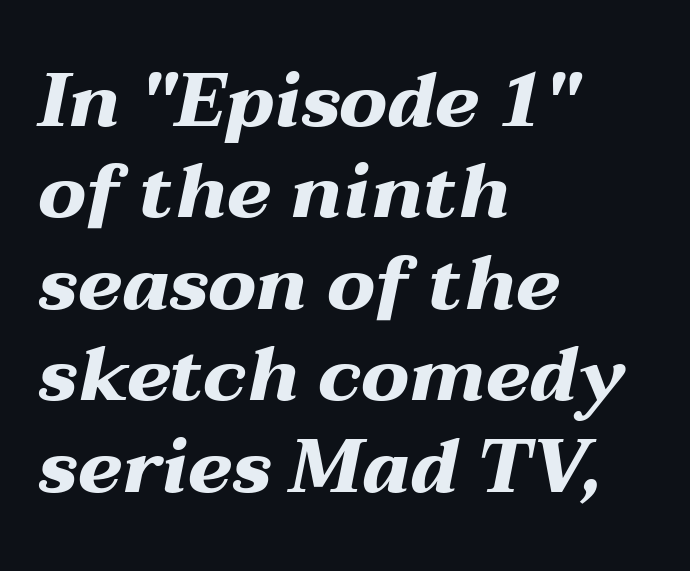
{"italic": "yes", "lean": "right", "slant_degrees": 12, "bold": "yes", "weight": "heavy", "width": "wide", "stroke_contrast": "medium", "x_height": "medium", "monospaced": "no", "underline": "no", "align": "left", "line_spacing_ratio": 1.22, "letter_spacing": "normal", "letter_spacing_em": 0.0, "glyph_px": 75}
